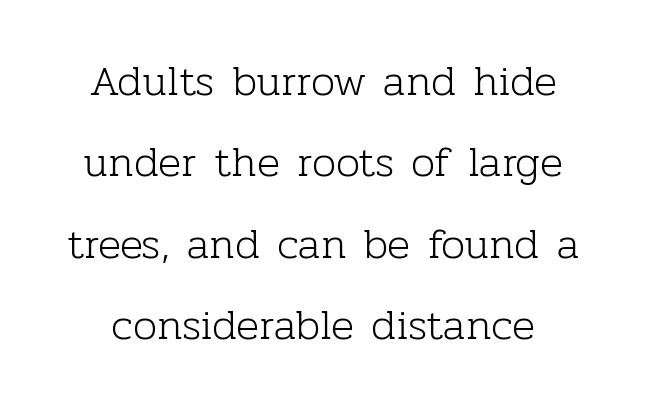
The compositor balanced each line on the midline. Designer's note — italics off, roman on. Stroke terminals: seriffed. The passage shown is not bold in any degree.
